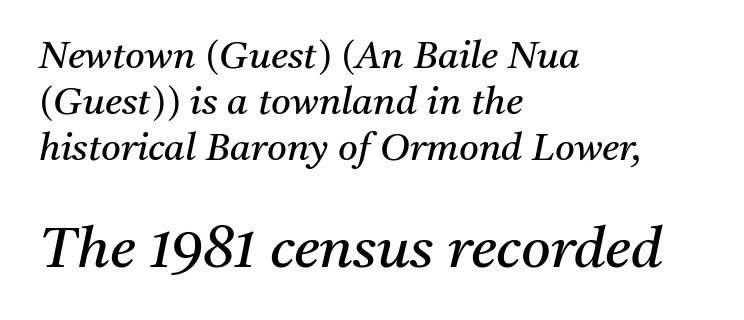
{"serif": "yes", "italic": "yes", "lean": "right", "slant_degrees": 11, "bold": "no", "weight": "regular", "width": "normal", "stroke_contrast": "medium", "x_height": "medium", "monospaced": "no", "underline": "no", "align": "left", "line_spacing_ratio": 1.21, "letter_spacing": "normal", "letter_spacing_em": 0.0, "larger_block": "second", "size_ratio": 1.5, "glyph_px": 57}
